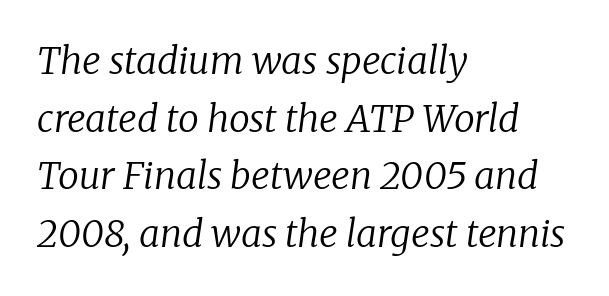
In CSS terms this would be text-align: left. When letters slant like this, we call the style italic. Proportional: the letters do not fall into vertical columns. Unlike a clean sans, this face finishes its strokes with serifs. Leading matches the norm, producing a regular column.
